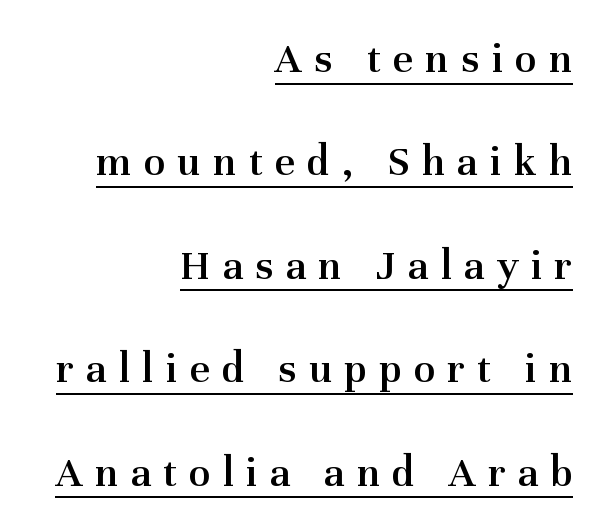
{"serif": "yes", "italic": "no", "bold": "semi", "weight": "semibold", "width": "normal", "stroke_contrast": "medium", "x_height": "medium", "monospaced": "no", "underline": "yes", "align": "right", "line_spacing": "loose", "line_spacing_ratio": 2.35, "letter_spacing": "wide", "letter_spacing_em": 0.28, "glyph_px": 44}
